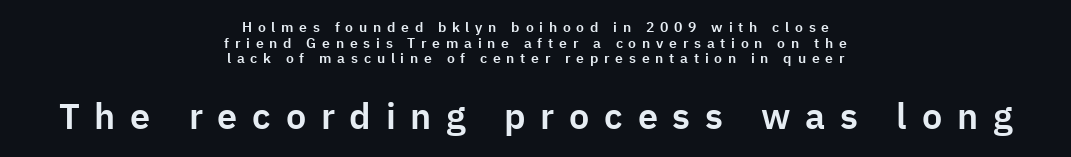
{"serif": "no", "italic": "no", "width": "normal", "stroke_contrast": "low", "x_height": "medium", "monospaced": "no", "underline": "no", "align": "center", "line_spacing": "tight", "line_spacing_ratio": 1.11, "letter_spacing": "wide", "letter_spacing_em": 0.41, "larger_block": "second", "size_ratio": 2.57, "glyph_px": 36}
